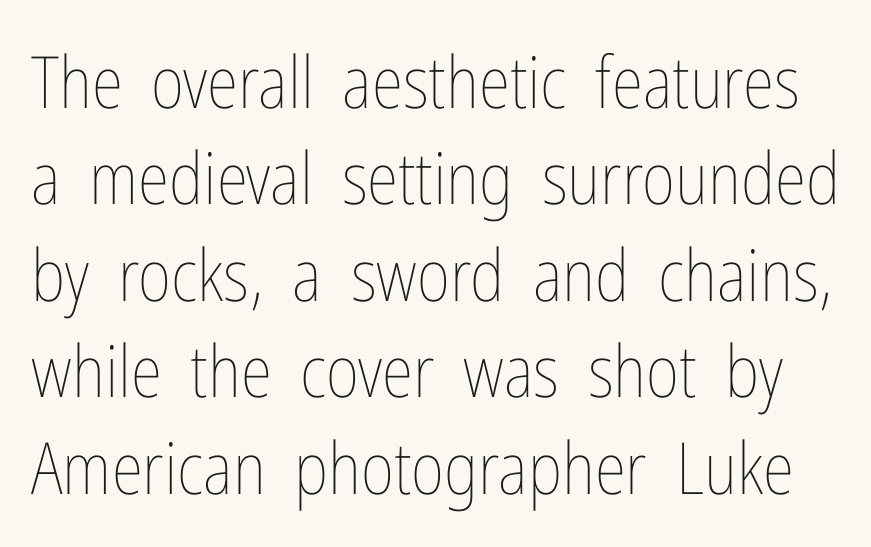
Q: Is the text bold? A: No.
Q: Is the text italic (slanted)? A: No, it is upright.
Q: Is the text underlined? A: No.
Q: Is the spacing between letters normal or unusually wide? A: Normal.
Q: Is the spacing between lines tight, normal or loose? A: Normal.
Q: Width (condensed, normal, or wide)? A: Condensed.
Q: Stroke contrast? A: Low.
Q: x-height? A: Medium.
Q: Monospaced? A: No.
